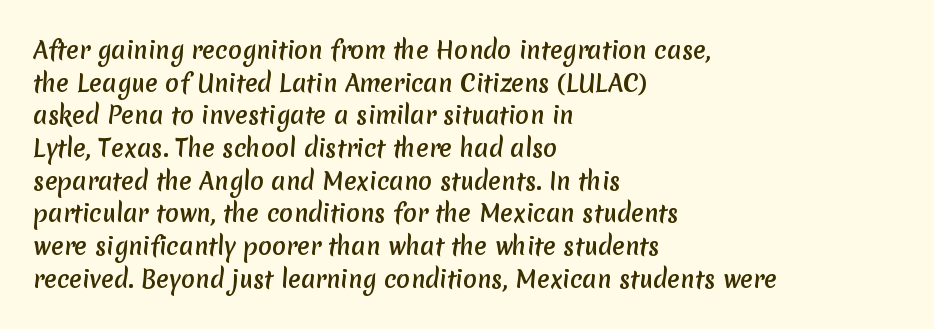
Q: Is the text underlined? A: No.
Q: How is the paragraph aligned? A: Left-aligned.
Q: Is the spacing between letters normal or unusually wide? A: Normal.
Q: Is the spacing between lines tight, normal or loose? A: Normal.
